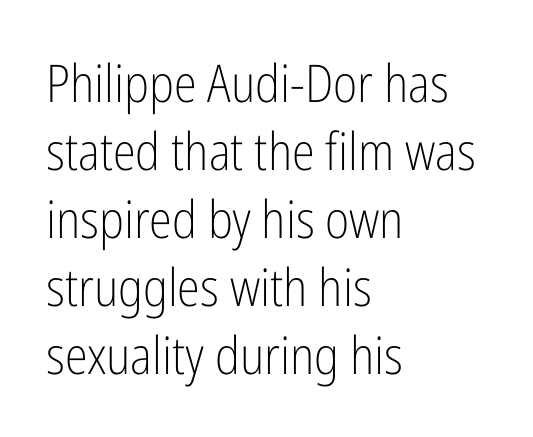
{"serif": "no", "italic": "no", "bold": "no", "weight": "light", "width": "condensed", "stroke_contrast": "low", "x_height": "medium", "monospaced": "no", "underline": "no", "align": "left", "line_spacing": "normal", "line_spacing_ratio": 1.31, "letter_spacing": "normal", "letter_spacing_em": 0.0, "glyph_px": 52}
